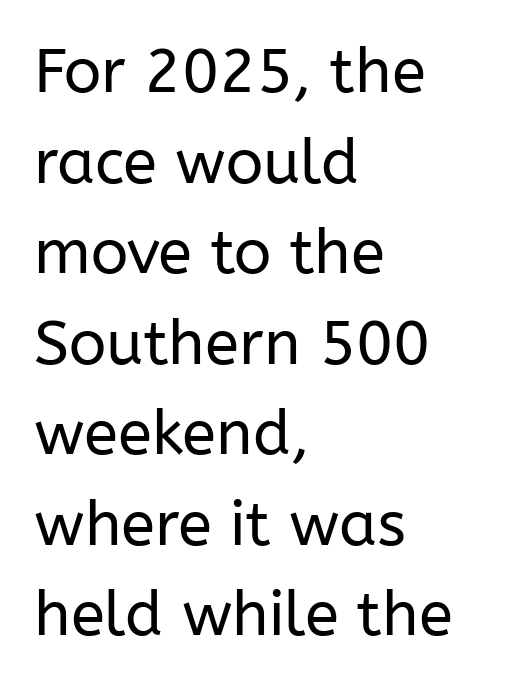
The font sits on the lighter half of the weight spectrum, regular included. Classification — sans serif. Each line starts at the same left margin while the right side varies. Spacing between characters is what you'd get straight out of the box. Is this a fixed-width face? No — the glyphs have proportional, varying widths.
